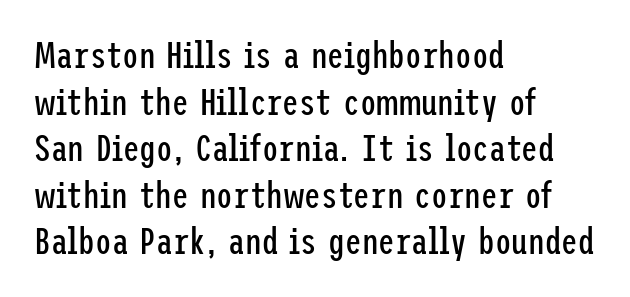
{"serif": "no", "italic": "no", "bold": "no", "weight": "regular", "width": "condensed", "stroke_contrast": "low", "x_height": "medium", "underline": "no", "align": "left", "line_spacing": "normal", "line_spacing_ratio": 1.26, "letter_spacing": "normal", "letter_spacing_em": 0.0, "glyph_px": 37}
